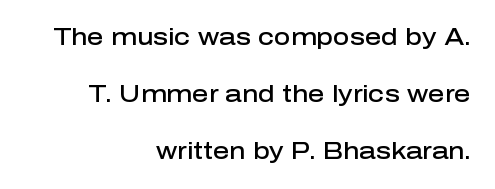
The image shows 23 px text type, upright; set right-aligned, loose line spacing (2.48x), normal letter spacing, not underlined.
